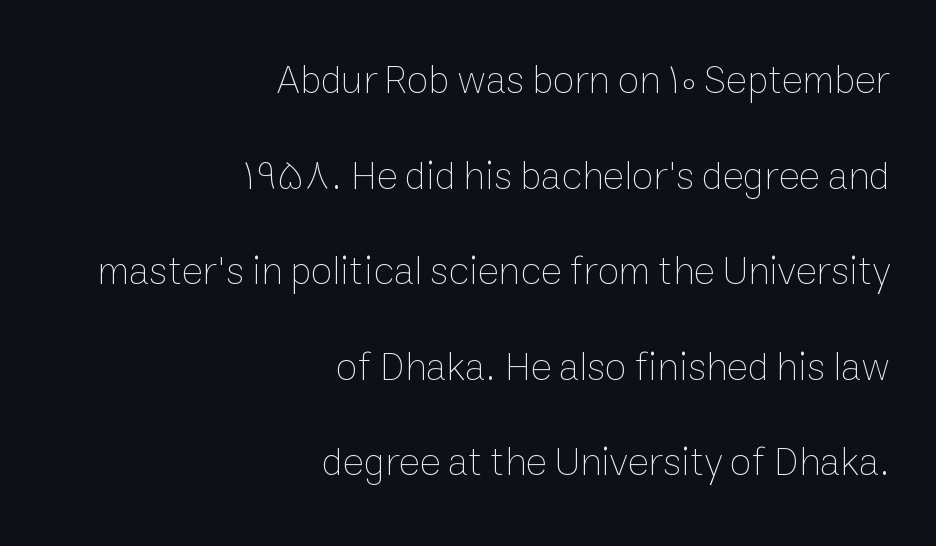
Style check: upright. The passage shown is typed in a proportional face where columns would drift. Notice how the passage keeps a crisp vertical edge on the right only. The characters are drawn with everyday or finer stroke widths.
